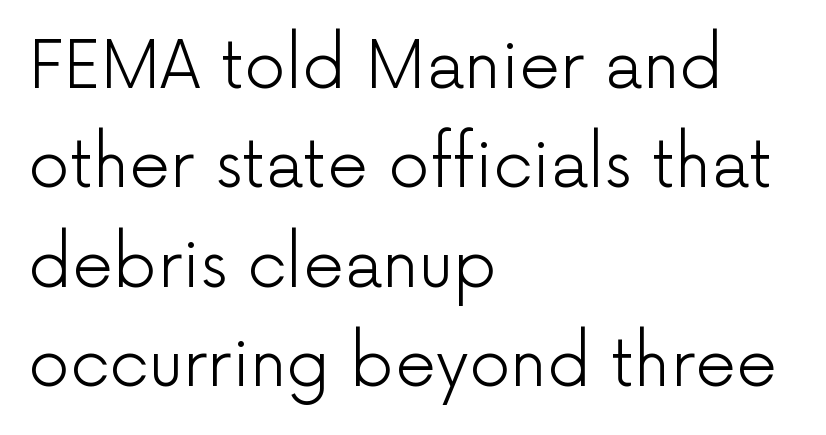
The image shows 65 px light sans-serif type, upright; set left-aligned, normal line spacing (1.53x), normal letter spacing, not underlined; low stroke contrast and a medium x-height.
